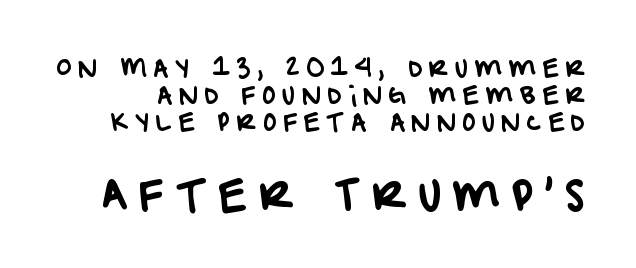
Q: Is the typeface a serif or a sans-serif typeface? A: Sans-serif.
Q: Is the text underlined? A: No.
Q: Is the spacing between letters normal or unusually wide? A: Unusually wide.
Q: Is the spacing between lines tight, normal or loose? A: Tight.
Q: Which block of text is set in a larger size, the first (top) or the second (bottom)? A: The second (bottom) one.
Q: Width (condensed, normal, or wide)? A: Normal.
Q: Stroke contrast? A: Low.
Q: x-height? A: Large.
Q: Monospaced? A: No.
